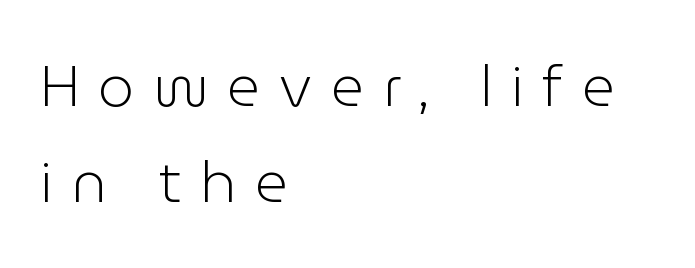
Heaviness? Minimal to ordinary, like unemphasized prose. These lines stack with their left ends in a neat column. The letters advance in unequal steps, a hallmark of proportional type. How are the letters spaced? Widely, with obvious added tracking.
